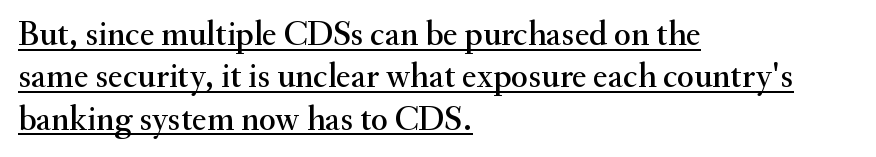
Q: Is the text italic (slanted)? A: No, it is upright.
Q: Is the typeface a serif or a sans-serif typeface? A: Serif.
Q: Is the text underlined? A: Yes.
Q: How is the paragraph aligned? A: Left-aligned.
Q: Is the spacing between letters normal or unusually wide? A: Normal.
Q: Width (condensed, normal, or wide)? A: Normal.
Q: Stroke contrast? A: Medium.
Q: x-height? A: Small.
Q: Monospaced? A: No.
